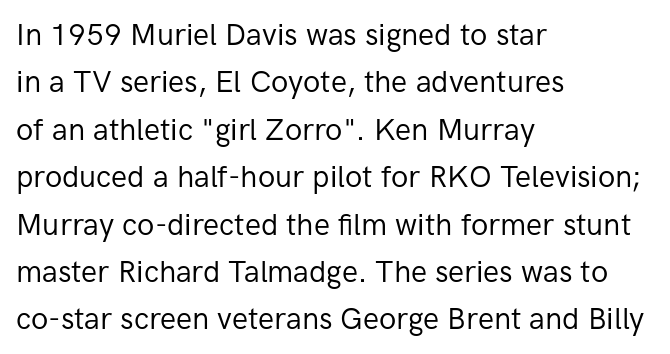
The image shows 30 px regular-weight sans-serif type, upright; set left-aligned, normal line spacing (1.58x), normal letter spacing, not underlined; low stroke contrast and a medium x-height.
